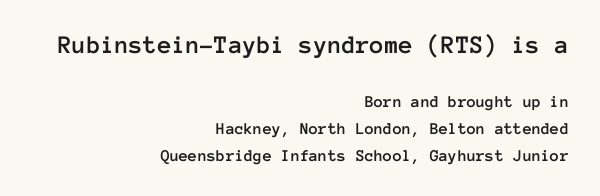
The image shows 26 px text type, upright; set right-aligned, normal line spacing (1.58x), normal letter spacing, not underlined; the first (top) block is 1.53x larger.
